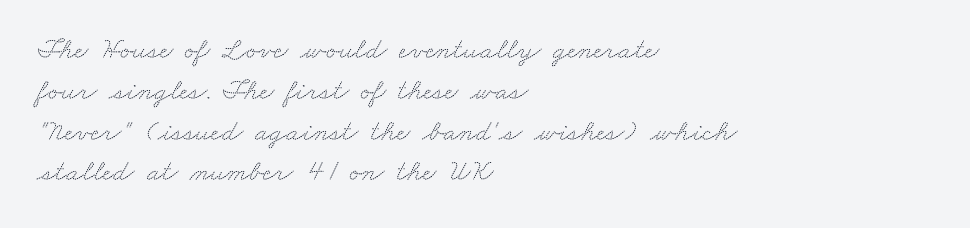
Q: Is the typeface a serif or a sans-serif typeface? A: Serif.
Q: Is the text underlined? A: No.
Q: How is the paragraph aligned? A: Left-aligned.
Q: Is the spacing between letters normal or unusually wide? A: Normal.
Q: Is the spacing between lines tight, normal or loose? A: Normal.
Q: Width (condensed, normal, or wide)? A: Wide.
Q: Stroke contrast? A: Medium.
Q: x-height? A: Small.
Q: Monospaced? A: No.
